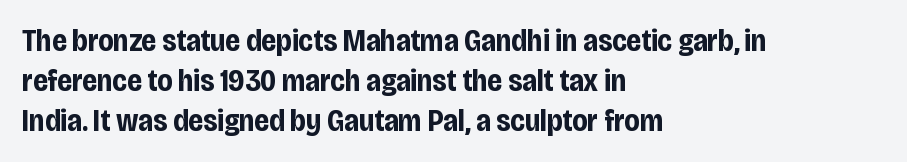
The image shows 31 px bold, condensed sans-serif type, upright; set left-aligned, normal line spacing (1.29x), normal letter spacing, not underlined; low stroke contrast and a large x-height.
